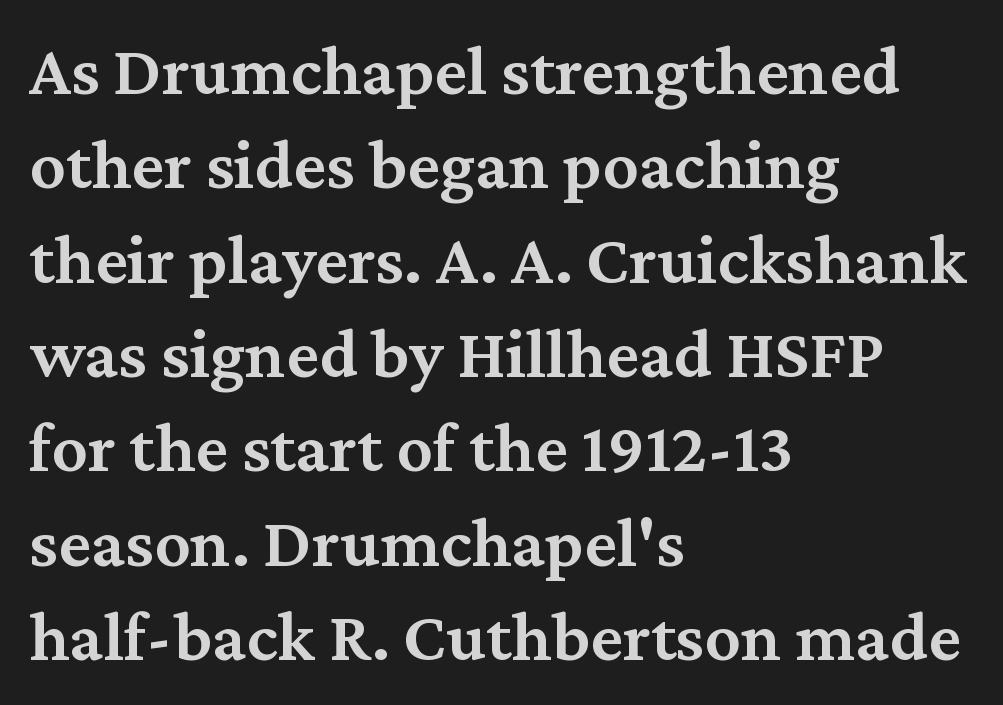
Students, this is semibold: more ink than regular, less than bold. A clean baseline with only descenders dipping below it. Type style note: has serifs. Short and long lines alike share a common starting point at left. In terms of posture, this sample is upright. Each word holds together tightly as a unit, with standard inter-letter gaps.
